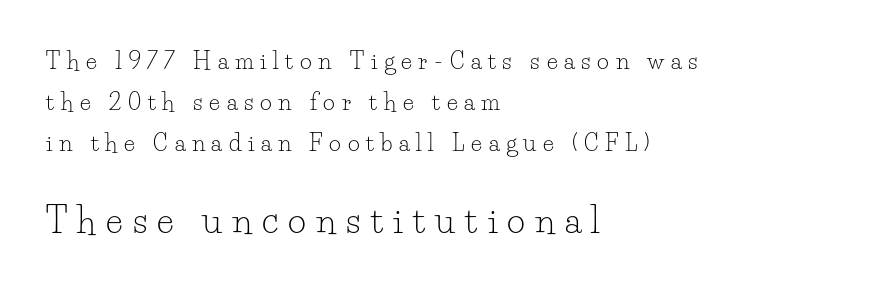
Q: Is the text bold? A: No.
Q: Is the text italic (slanted)? A: No, it is upright.
Q: Is the typeface a serif or a sans-serif typeface? A: Serif.
Q: Is the text underlined? A: No.
Q: How is the paragraph aligned? A: Left-aligned.
Q: Is the spacing between letters normal or unusually wide? A: Unusually wide.
Q: Which block of text is set in a larger size, the first (top) or the second (bottom)? A: The second (bottom) one.
Q: Width (condensed, normal, or wide)? A: Normal.
Q: Stroke contrast? A: Low.
Q: x-height? A: Small.
Q: Monospaced? A: No.
